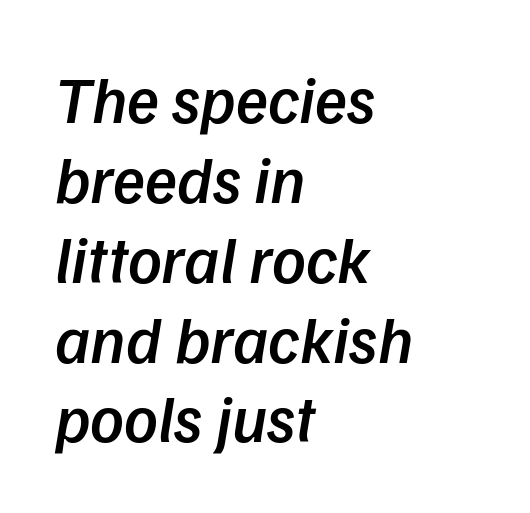
The image shows 66 px semibold sans-serif type; set left-aligned, line spacing 1.21x, normal letter spacing, not underlined; low stroke contrast and a medium x-height.
